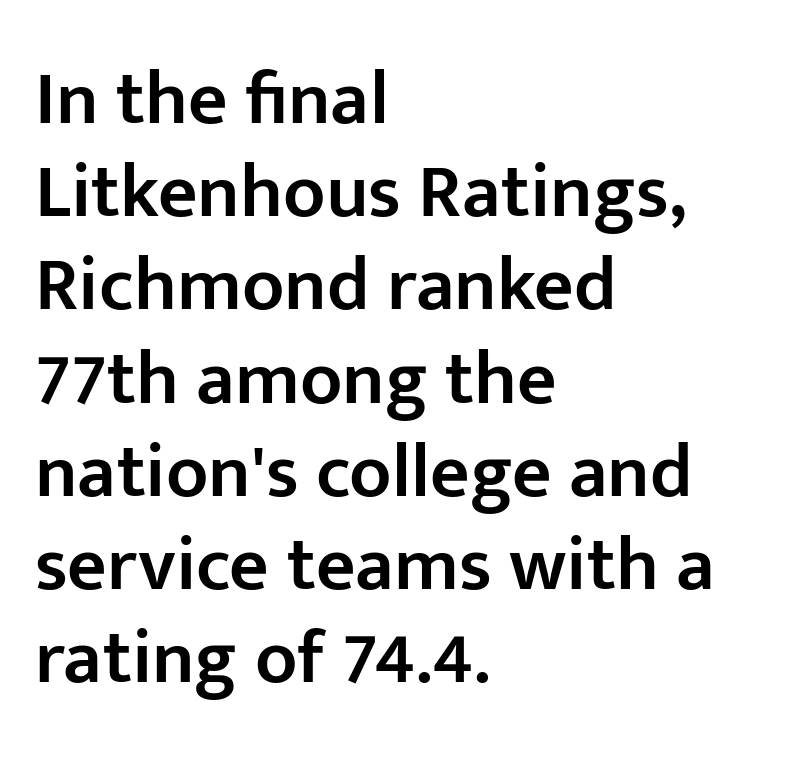
The image shows 77 px semibold sans-serif type, upright; set left-aligned, line spacing 1.21x, normal letter spacing, not underlined; low stroke contrast and a medium x-height.
